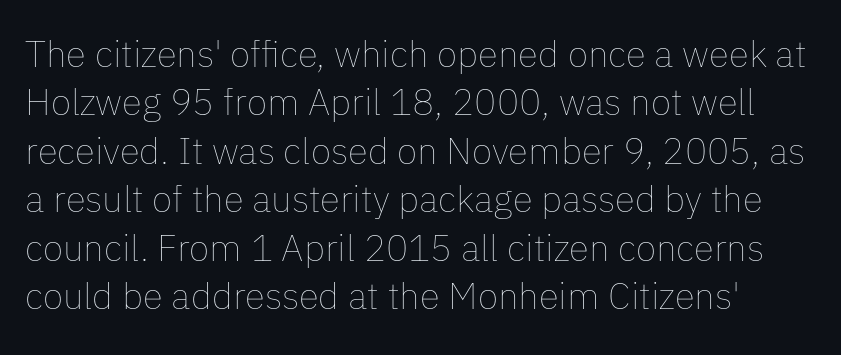
{"italic": "no", "bold": "no", "weight": "thin", "width": "normal", "stroke_contrast": "low", "x_height": "medium", "monospaced": "no", "underline": "no", "line_spacing": "normal", "line_spacing_ratio": 1.31, "letter_spacing": "normal", "letter_spacing_em": 0.0, "glyph_px": 37}
